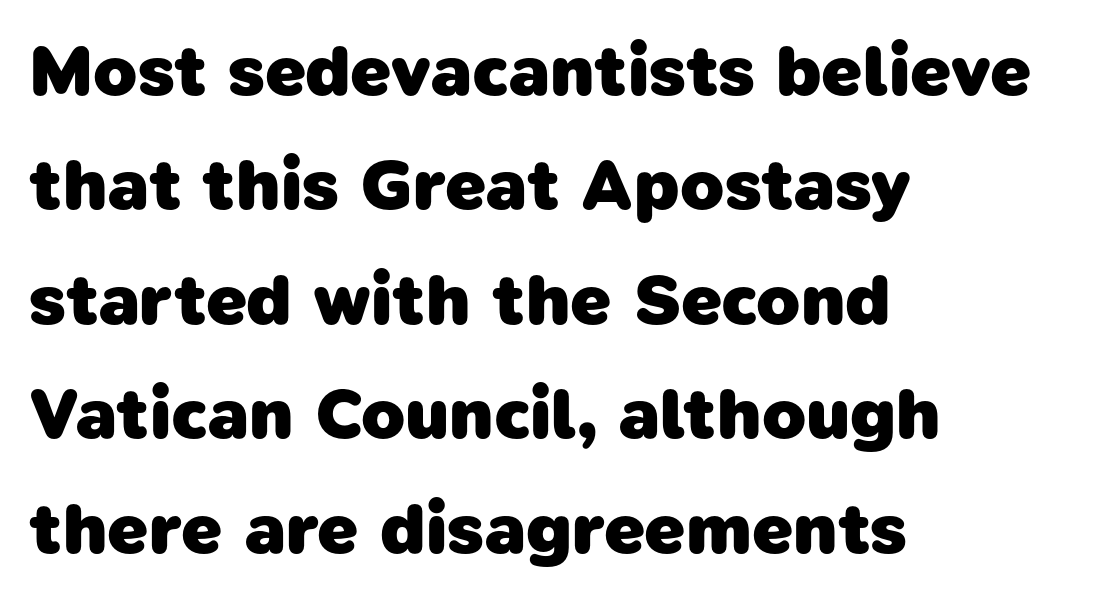
The image shows 72 px heavy sans-serif type; set left-aligned, normal line spacing (1.59x), normal letter spacing, not underlined; low stroke contrast and a medium x-height.
